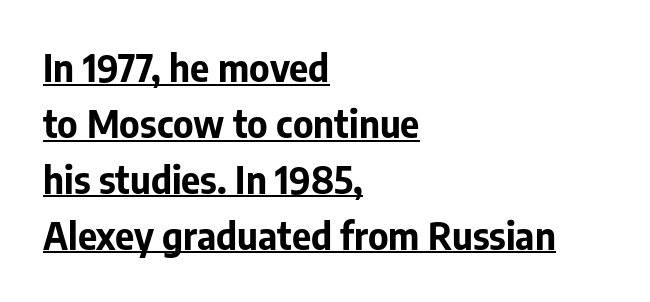
Q: Is the text bold? A: Yes.
Q: Is the text italic (slanted)? A: No, it is upright.
Q: Is the typeface a serif or a sans-serif typeface? A: Sans-serif.
Q: Is the text underlined? A: Yes.
Q: How is the paragraph aligned? A: Left-aligned.
Q: Is the spacing between letters normal or unusually wide? A: Normal.
Q: Is the spacing between lines tight, normal or loose? A: Normal.
Q: Width (condensed, normal, or wide)? A: Normal.
Q: Stroke contrast? A: Low.
Q: x-height? A: Medium.
Q: Monospaced? A: No.
